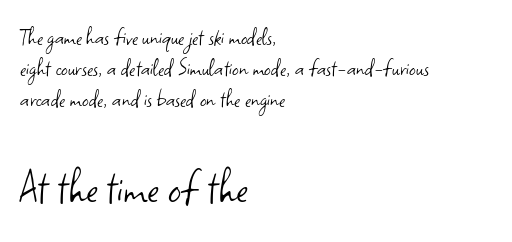
The space directly below the letters is spotless. The glyphs in this specimen are sans serif. Size hierarchy here favors the trailing block over the leading one.
